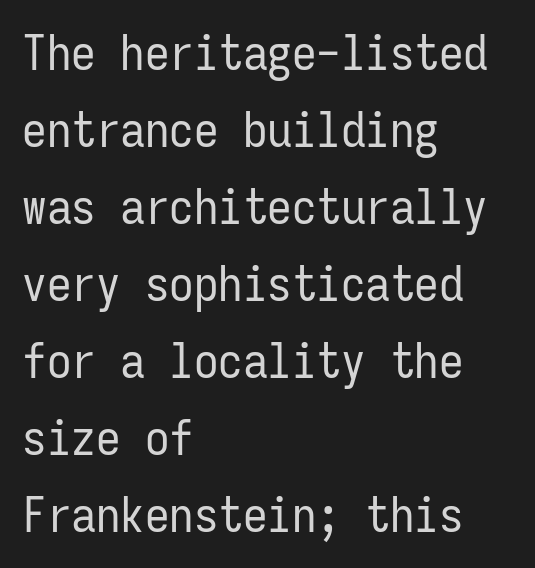
{"serif": "no", "italic": "no", "bold": "no", "weight": "regular", "width": "condensed", "stroke_contrast": "low", "x_height": "medium", "monospaced": "yes", "underline": "no", "align": "left", "line_spacing": "normal", "line_spacing_ratio": 1.57, "letter_spacing": "normal", "letter_spacing_em": 0.0, "glyph_px": 49}
